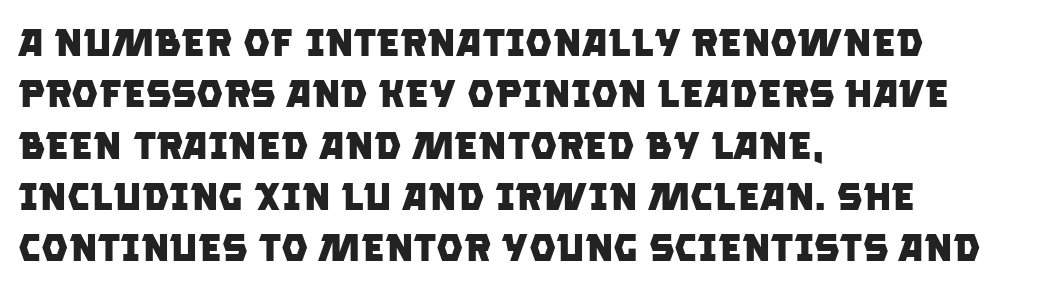
Visually the block forms a straight wall on the left and a jagged coastline on the right. The string is rendered with underlining switched off. Students, observe: this is what conventionally led text looks like. Nothing unusual about the tracking: characters are spaced as the font intends.
